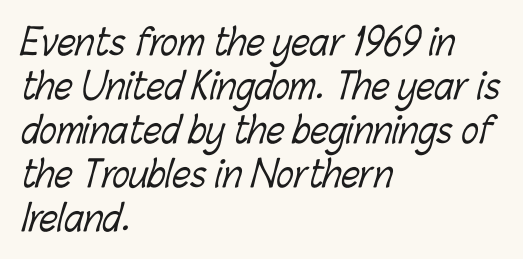
The image shows 36 px light, condensed type; set left-aligned, line spacing 1.22x, normal letter spacing, not underlined; low stroke contrast and a medium x-height.
